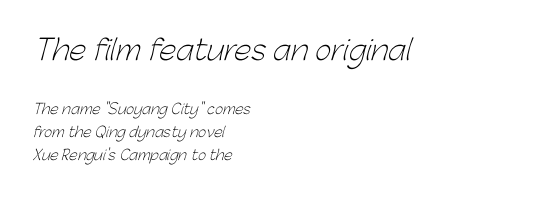
{"serif": "no", "bold": "no", "weight": "light", "width": "normal", "stroke_contrast": "low", "x_height": "medium", "monospaced": "no", "underline": "no", "align": "left", "line_spacing": "normal", "line_spacing_ratio": 1.64, "letter_spacing": "normal", "letter_spacing_em": 0.0, "larger_block": "first", "size_ratio": 2.0, "glyph_px": 28}
